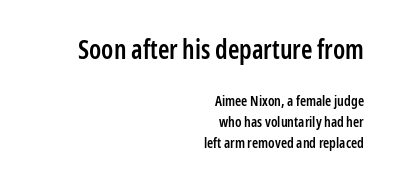
Q: Is the text bold? A: Semi-bold.
Q: Is the text italic (slanted)? A: No, it is upright.
Q: Is the text underlined? A: No.
Q: How is the paragraph aligned? A: Right-aligned.
Q: Is the spacing between letters normal or unusually wide? A: Normal.
Q: Is the spacing between lines tight, normal or loose? A: Normal.
Q: Which block of text is set in a larger size, the first (top) or the second (bottom)? A: The first (top) one.
